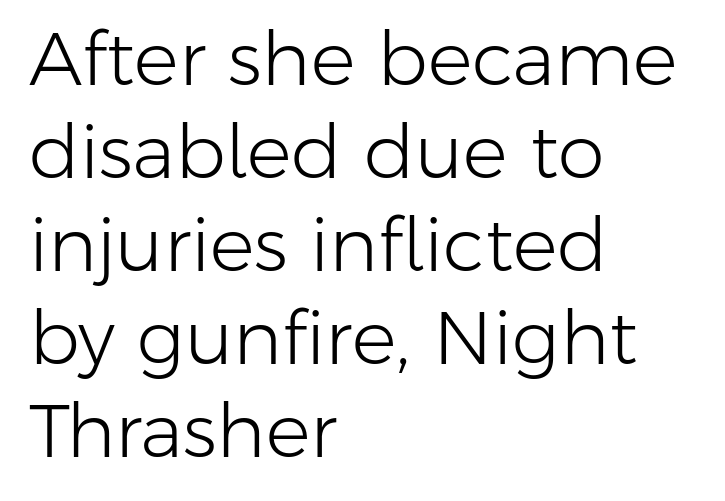
The passage shown is typeset with a sans-serif family. The type is set solid horizontally, with unmodified tracking. Stem width sits at or under what a default text font uses. These lines are set flush left with a ragged right edge.
